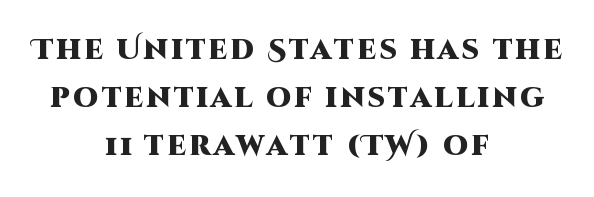
{"serif": "no", "italic": "no", "bold": "yes", "weight": "heavy", "width": "normal", "stroke_contrast": "high", "x_height": "large", "monospaced": "no", "underline": "no", "align": "center", "line_spacing_ratio": 1.71, "glyph_px": 28}
